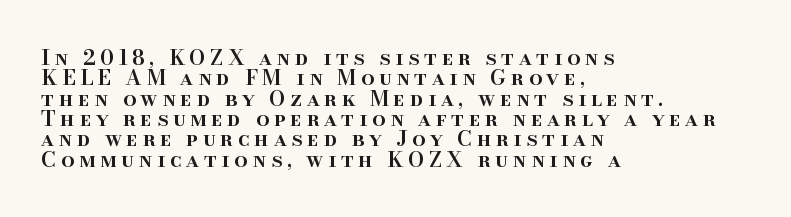
Q: Is the text bold? A: Semi-bold.
Q: Is the text italic (slanted)? A: No, it is upright.
Q: Is the text underlined? A: No.
Q: How is the paragraph aligned? A: Left-aligned.
Q: Is the spacing between letters normal or unusually wide? A: Unusually wide.
Q: Is the spacing between lines tight, normal or loose? A: Tight.
